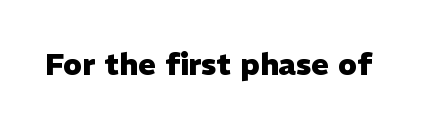
Q: Is the text bold? A: Yes.
Q: Is the text italic (slanted)? A: No, it is upright.
Q: Is the typeface a serif or a sans-serif typeface? A: Sans-serif.
Q: Is the text underlined? A: No.
Q: Is the spacing between letters normal or unusually wide? A: Normal.
Q: Width (condensed, normal, or wide)? A: Normal.
Q: Stroke contrast? A: Low.
Q: x-height? A: Medium.
Q: Monospaced? A: No.
